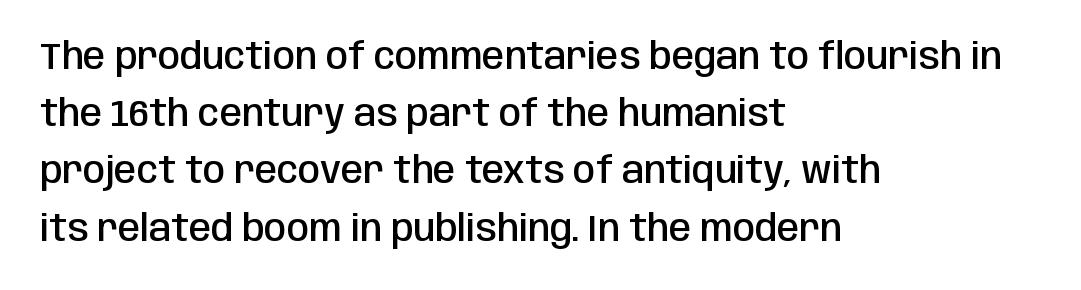
The letters sit at their default tracking, neither squeezed nor spread. Descenders are the only things crossing below the line. If you measured baseline to baseline, you'd find a middling distance. Does the copy run flush right? No — it runs flush left.
